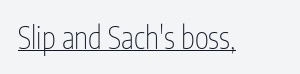
The image shows 30 px thin, condensed sans-serif type, upright; set normal letter spacing, underlined; low stroke contrast and a medium x-height.
